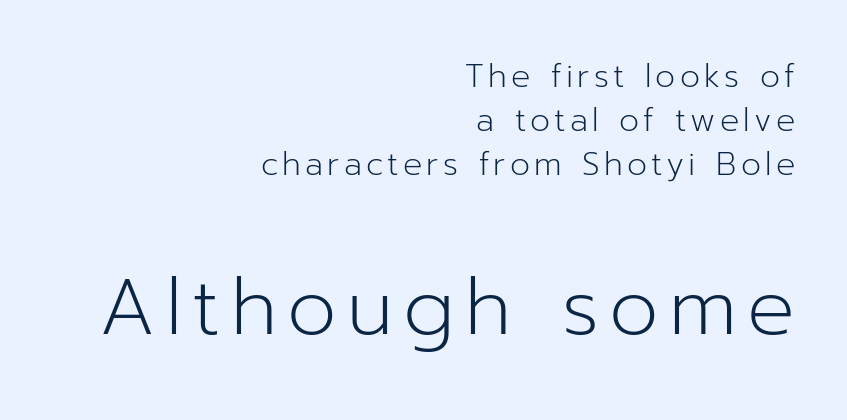
The image shows 79 px light sans-serif type, upright; set right-aligned, normal line spacing (1.37x), not underlined; the second (bottom) block is 2.47x larger; low stroke contrast and a medium x-height.
